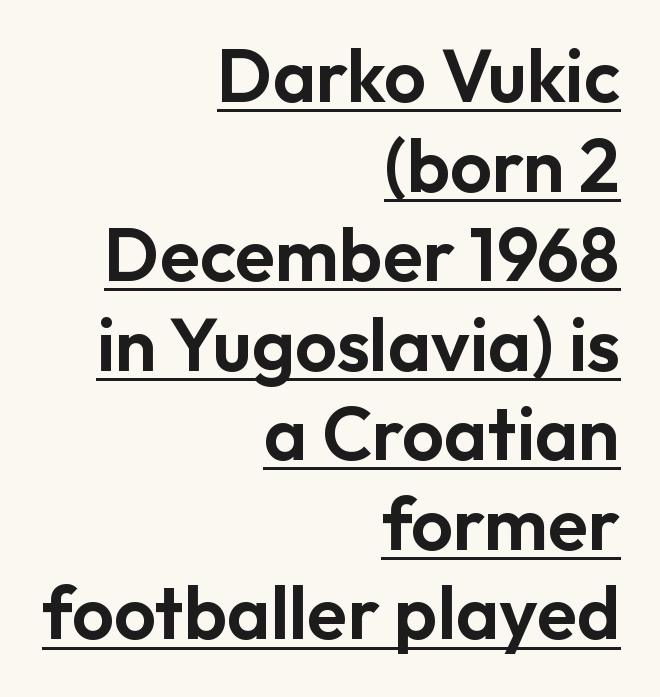
Q: Is the text italic (slanted)? A: No, it is upright.
Q: Is the typeface a serif or a sans-serif typeface? A: Sans-serif.
Q: Is the text underlined? A: Yes.
Q: How is the paragraph aligned? A: Right-aligned.
Q: Is the spacing between letters normal or unusually wide? A: Normal.
Q: Width (condensed, normal, or wide)? A: Normal.
Q: Stroke contrast? A: Low.
Q: x-height? A: Medium.
Q: Monospaced? A: No.
